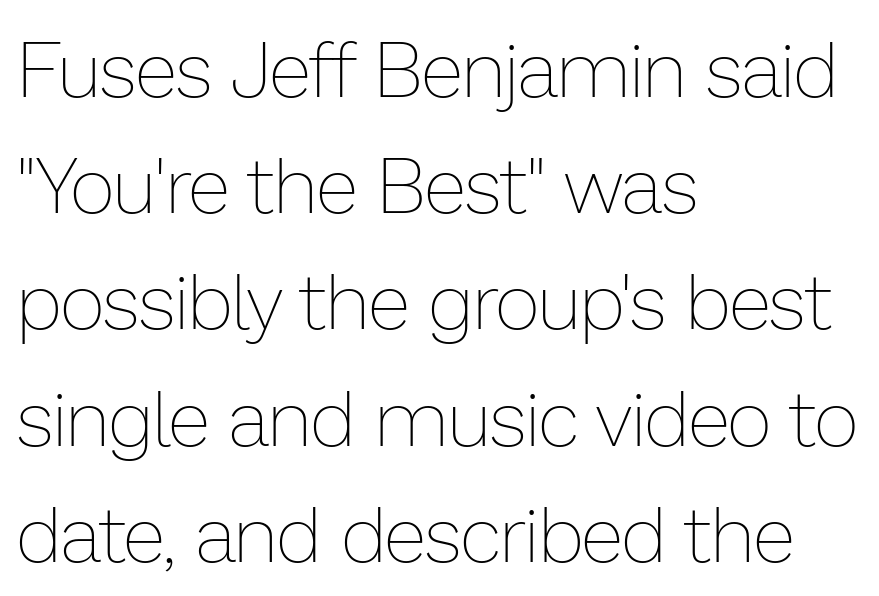
{"italic": "no", "bold": "no", "weight": "thin", "width": "normal", "stroke_contrast": "low", "x_height": "medium", "monospaced": "no", "underline": "no", "align": "left", "line_spacing": "normal", "line_spacing_ratio": 1.49, "letter_spacing": "normal", "letter_spacing_em": 0.0, "glyph_px": 78}
